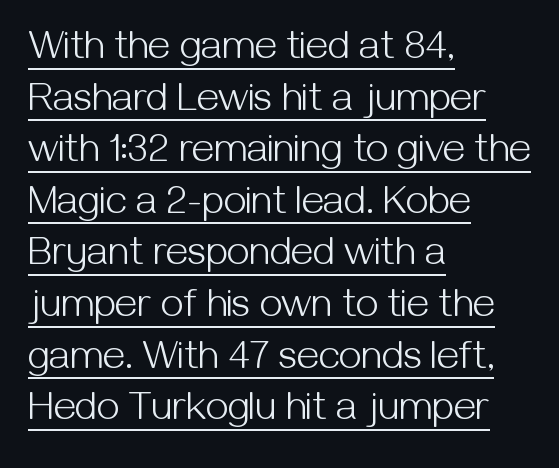
The image shows 40 px light sans-serif type, upright; set left-aligned, normal line spacing (1.29x), normal letter spacing, underlined; medium stroke contrast and a medium x-height.
